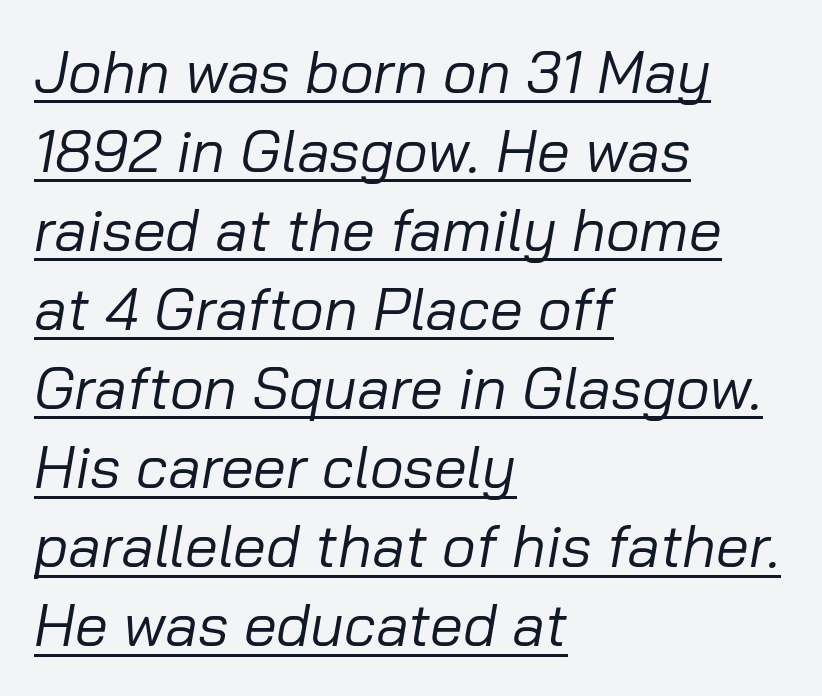
The image shows 59 px regular-weight type, italic (leaning right); set left-aligned, normal line spacing (1.34x), normal letter spacing, underlined; low stroke contrast and a medium x-height.
